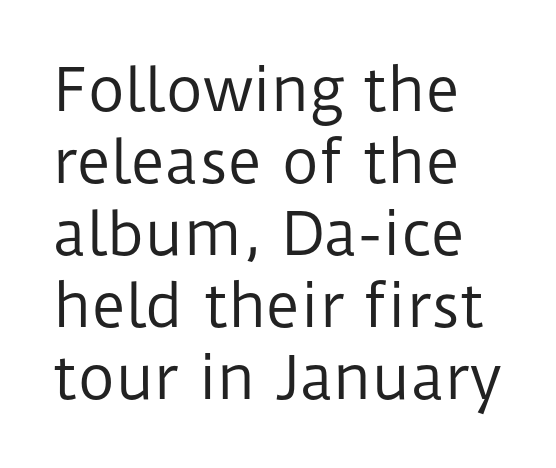
Q: Is the text bold? A: No.
Q: Is the text italic (slanted)? A: No, it is upright.
Q: Is the typeface a serif or a sans-serif typeface? A: Sans-serif.
Q: Is the text underlined? A: No.
Q: Is the spacing between letters normal or unusually wide? A: Normal.
Q: Width (condensed, normal, or wide)? A: Normal.
Q: Stroke contrast? A: Low.
Q: x-height? A: Medium.
Q: Monospaced? A: No.
